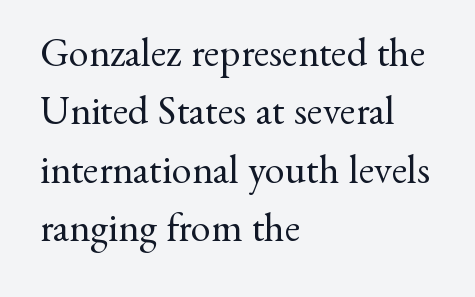
{"serif": "yes", "italic": "no", "bold": "no", "weight": "regular", "width": "normal", "stroke_contrast": "medium", "x_height": "small", "monospaced": "no", "underline": "no", "align": "left", "line_spacing": "normal", "line_spacing_ratio": 1.46, "letter_spacing": "normal", "letter_spacing_em": 0.0, "glyph_px": 40}
